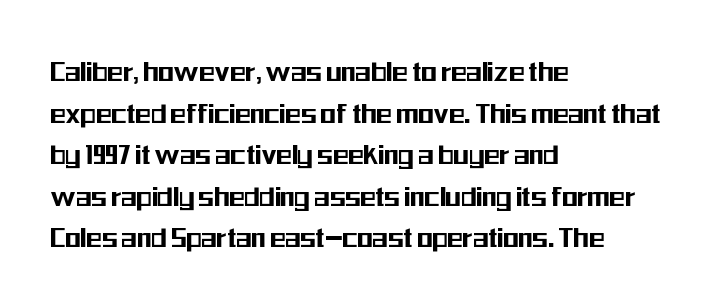
The image shows 32 px condensed sans-serif type, upright; set left-aligned, normal line spacing (1.3x), normal letter spacing, not underlined; medium stroke contrast and a medium x-height.
